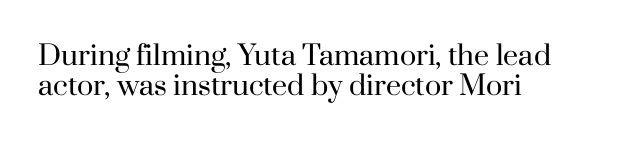
Heaviness? Minimal to ordinary, like unemphasized prose. You could call the tracking neutral — neither tight nor loose. These lines stack with their left ends in a neat column. Posture: straight, roman, zero tilt. Lines of text with bare space underneath. Very little white space separates one row of letters from the next.
